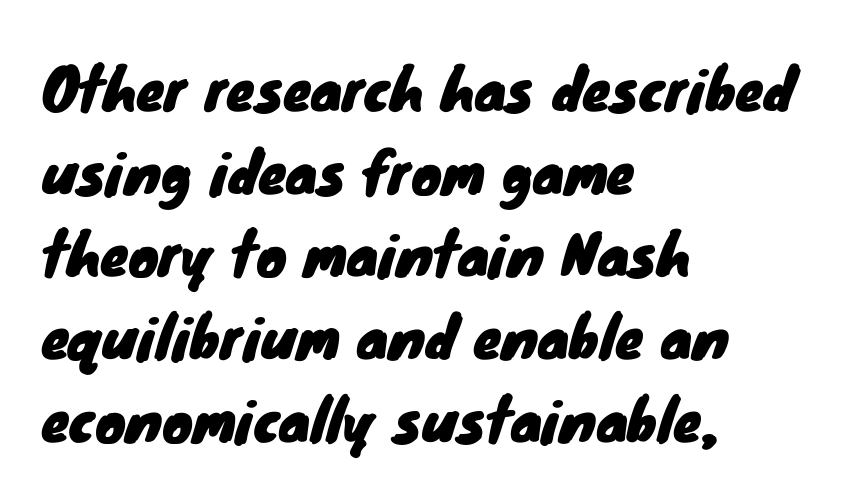
Character widths vary here, with narrow letters taking less room than wide ones. The space between consecutive lines is moderate. Underlining? Definitely not there. The lines are quadded left. What kind of face is this? One without serifs — a sans. This sample uses plain, unmodified letter spacing.
